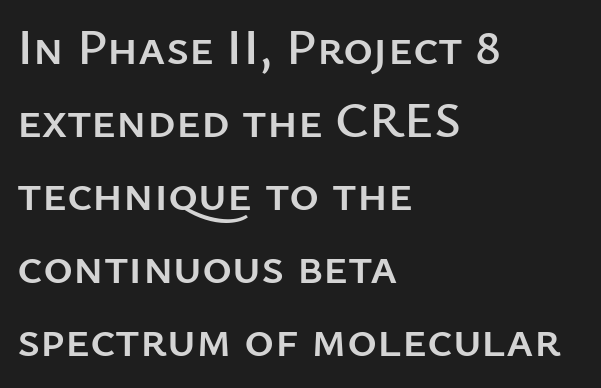
The font family rendered here belongs to the sans-serif group. Evenly set lines give the paragraph a standard silhouette. Words float on clear page, feet unadorned. Look at the tracking — it's just the regular setting, nothing added. A typesetter would call this proportional, since set widths differ per character.
